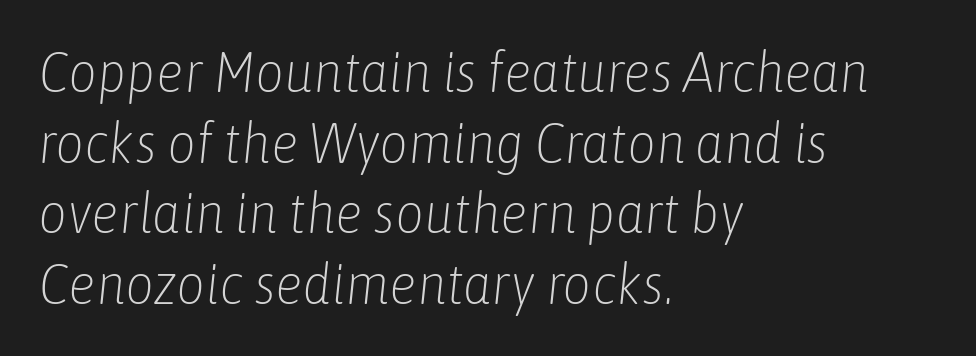
{"italic": "yes", "lean": "right", "slant_degrees": 6, "bold": "no", "weight": "light", "width": "condensed", "stroke_contrast": "low", "x_height": "medium", "monospaced": "no", "underline": "no", "align": "left", "line_spacing": "normal", "line_spacing_ratio": 1.26, "letter_spacing": "normal", "letter_spacing_em": 0.0, "glyph_px": 56}
